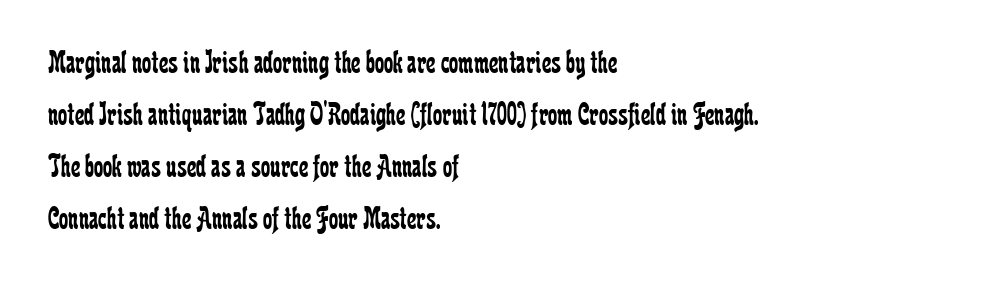
A typesetter would call this zero additional tracking. Little horizontal feet cap the strokes, marking this as serif type. Leading matches the norm, producing a regular column. Posture: vertical. Weight class: somewhere from thin through regular. No word sits above an underline.
